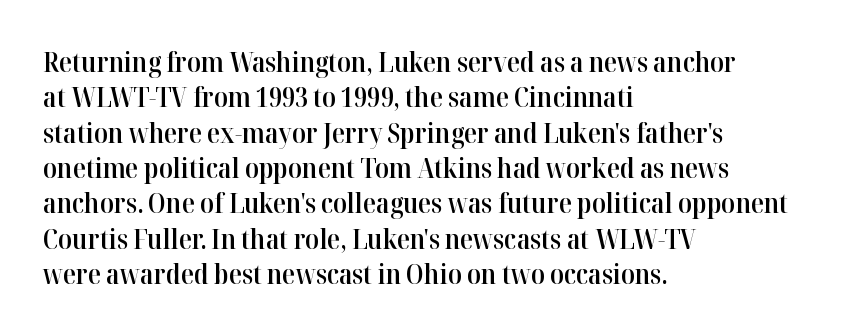
Nobody drew a line under any word here. In terms of leading, this rendering sits right in the middle. Typographic density is moderately raised because the face is semibold. Standard letterfit; no display-style spreading of the glyphs. The text block is weighted toward the left margin, trailing off unevenly rightward. The lettering stays uniformly vertical, giving the passage a roman look.
